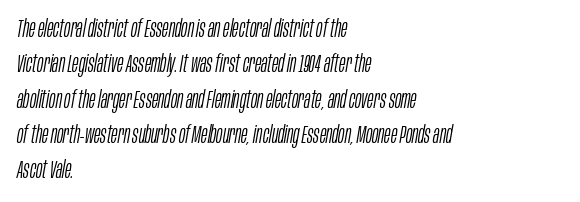
{"italic": "yes", "lean": "right", "slant_degrees": 10, "bold": "no", "underline": "no", "align": "left", "line_spacing": "normal", "line_spacing_ratio": 1.47, "letter_spacing": "normal", "letter_spacing_em": 0.0, "glyph_px": 24}
